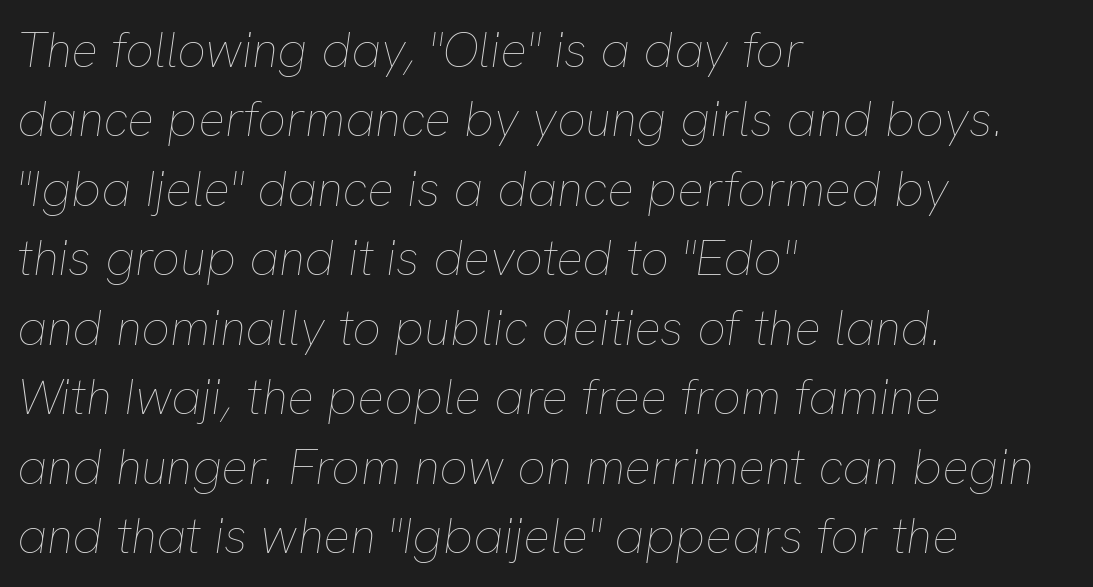
Q: Is the text bold? A: No.
Q: Is the text italic (slanted)? A: Yes, it leans right by about 8 degrees.
Q: Is the text underlined? A: No.
Q: How is the paragraph aligned? A: Left-aligned.
Q: Is the spacing between letters normal or unusually wide? A: Normal.
Q: Is the spacing between lines tight, normal or loose? A: Normal.
Q: Width (condensed, normal, or wide)? A: Normal.
Q: Stroke contrast? A: Low.
Q: x-height? A: Medium.
Q: Monospaced? A: No.
